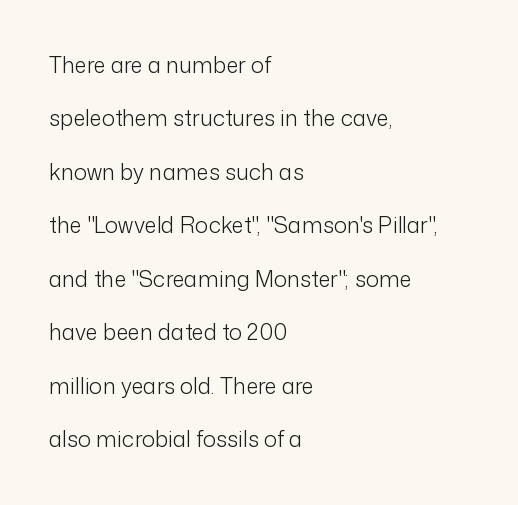
{"italic": "no", "bold": "no", "underline": "no", "align": "left", "line_spacing": "loose", "line_spacing_ratio": 2.43, "letter_spacing": "normal", "letter_spacing_em": 0.0, "glyph_px": 22}
